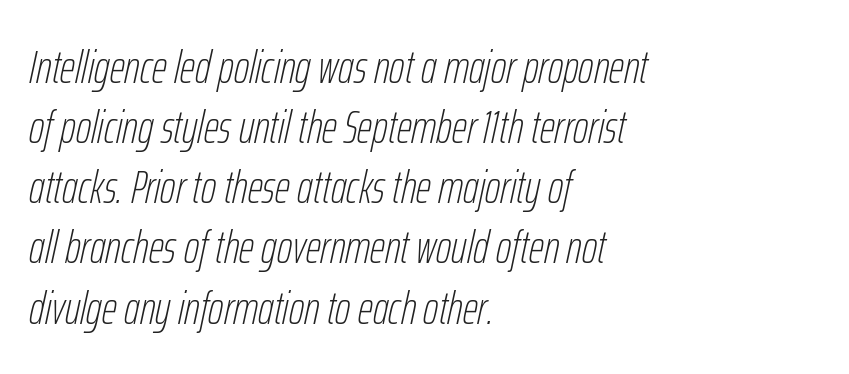
Summary of weight: not heavy and not bold. Is this a fixed-width face? No — the glyphs have proportional, varying widths. The strip under each line holds only bare page. Leading: standard.
